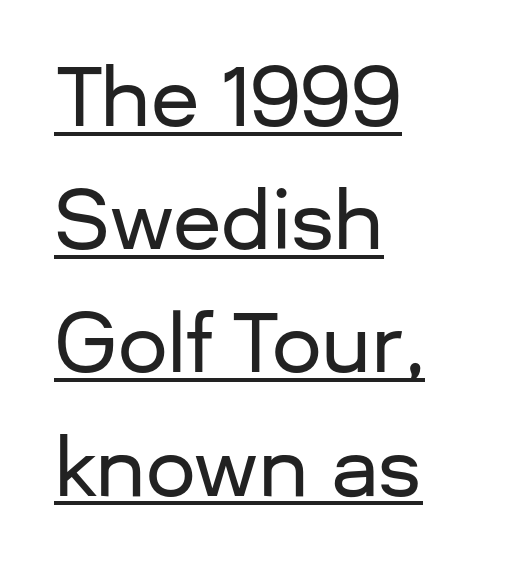
{"serif": "no", "italic": "no", "width": "normal", "stroke_contrast": "low", "x_height": "medium", "monospaced": "no", "underline": "yes", "align": "left", "line_spacing": "normal", "line_spacing_ratio": 1.56, "letter_spacing": "normal", "letter_spacing_em": 0.0, "glyph_px": 79}
